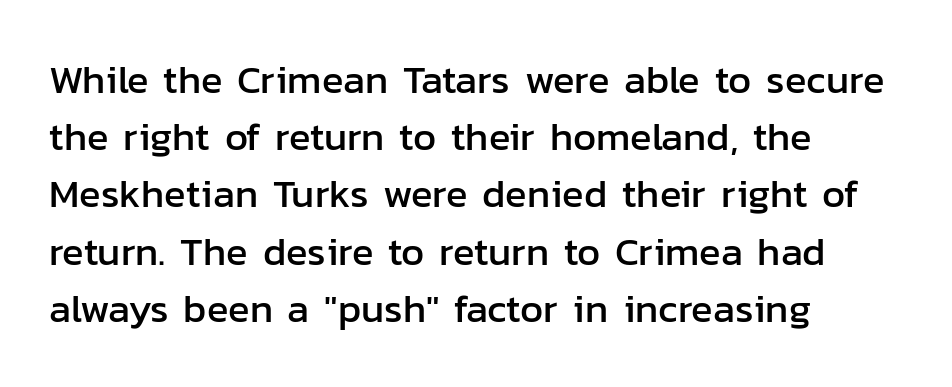
The image shows 40 px sans-serif type, upright; set left-aligned, normal line spacing (1.43x), normal letter spacing, not underlined; low stroke contrast and a medium x-height.
